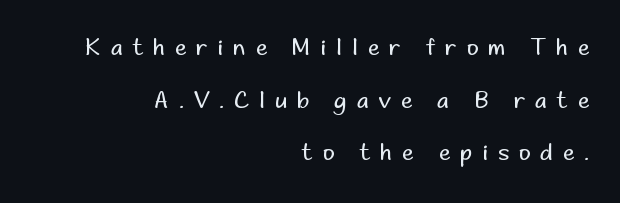
This sample uses an upright cut, with every glyph sitting square on the baseline. Letters rest on an invisible, unmarked baseline. The font is comparable to plain body text, perhaps lighter. You could only call the tracking loose — the letters float apart.
